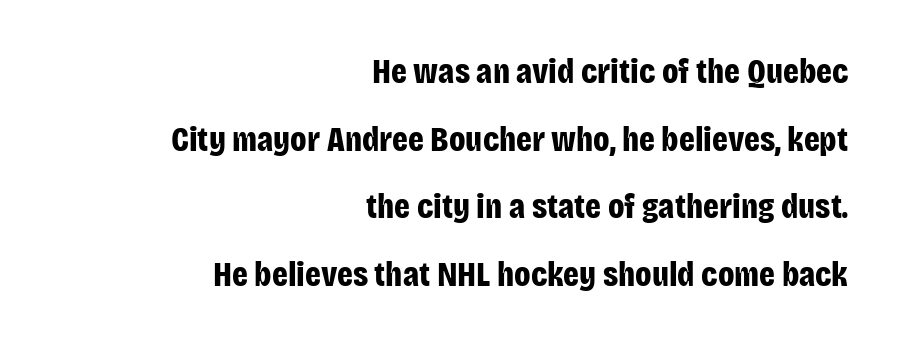
{"serif": "no", "italic": "no", "bold": "yes", "weight": "bold", "width": "condensed", "stroke_contrast": "low", "x_height": "large", "monospaced": "no", "underline": "no", "align": "right", "line_spacing": "loose", "line_spacing_ratio": 1.93, "letter_spacing": "normal", "letter_spacing_em": 0.0, "glyph_px": 35}
